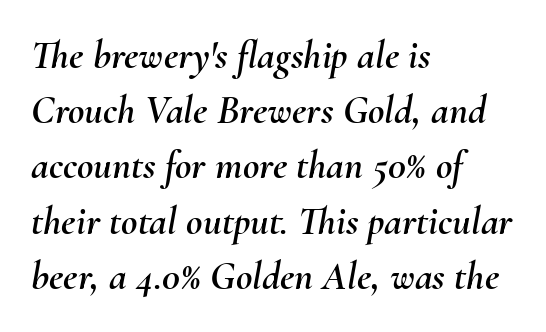
Reading down the block, your eye returns to a fixed left position each line. The whole block is typeset with a tilt. The rendering uses natural spacing where letterforms have individual widths. Whoever set this chose a conventional vertical rhythm.
